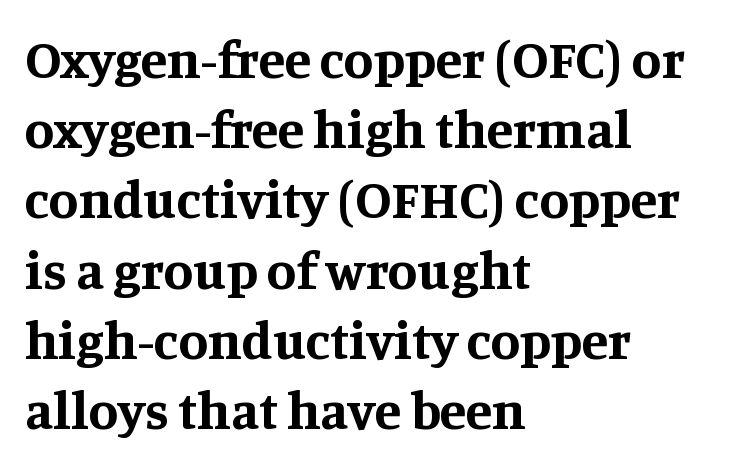
The image shows 54 px bold serif type, upright; set left-aligned, normal line spacing (1.3x), normal letter spacing, not underlined; medium stroke contrast and a large x-height.
